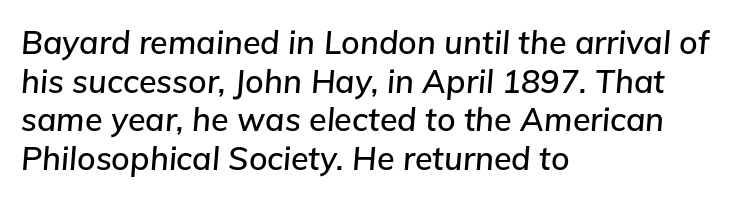
{"italic": "yes", "lean": "right", "slant_degrees": 5, "width": "normal", "stroke_contrast": "low", "x_height": "medium", "monospaced": "no", "underline": "no", "align": "left", "line_spacing_ratio": 1.21, "letter_spacing": "normal", "letter_spacing_em": 0.0, "glyph_px": 32}
